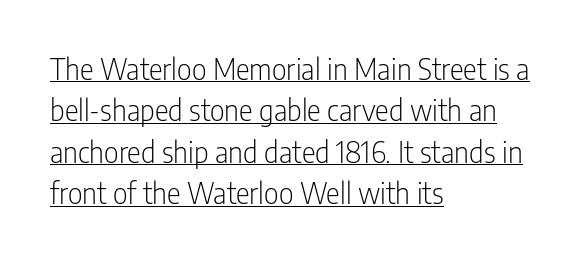
Q: Is the text bold? A: No.
Q: Is the text italic (slanted)? A: No, it is upright.
Q: Is the typeface a serif or a sans-serif typeface? A: Sans-serif.
Q: Is the text underlined? A: Yes.
Q: How is the paragraph aligned? A: Left-aligned.
Q: Is the spacing between letters normal or unusually wide? A: Normal.
Q: Is the spacing between lines tight, normal or loose? A: Normal.
Q: Width (condensed, normal, or wide)? A: Condensed.
Q: Stroke contrast? A: Low.
Q: x-height? A: Medium.
Q: Monospaced? A: No.
